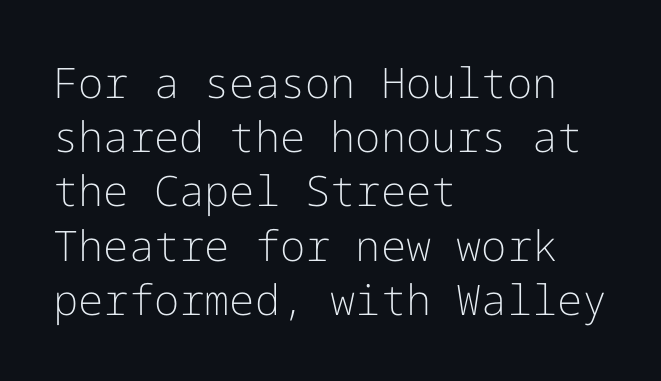
Q: Is the text bold? A: No.
Q: Is the text italic (slanted)? A: No, it is upright.
Q: Is the typeface a serif or a sans-serif typeface? A: Sans-serif.
Q: Is the text underlined? A: No.
Q: How is the paragraph aligned? A: Left-aligned.
Q: Is the spacing between letters normal or unusually wide? A: Normal.
Q: Is the spacing between lines tight, normal or loose? A: Normal.
Q: Width (condensed, normal, or wide)? A: Normal.
Q: Stroke contrast? A: Low.
Q: x-height? A: Medium.
